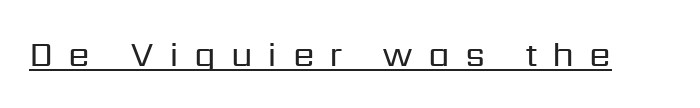
The image shows 35 px regular-weight sans-serif type, upright; set unusually wide letter spacing (+0.43 em), underlined; low stroke contrast and a medium x-height.
